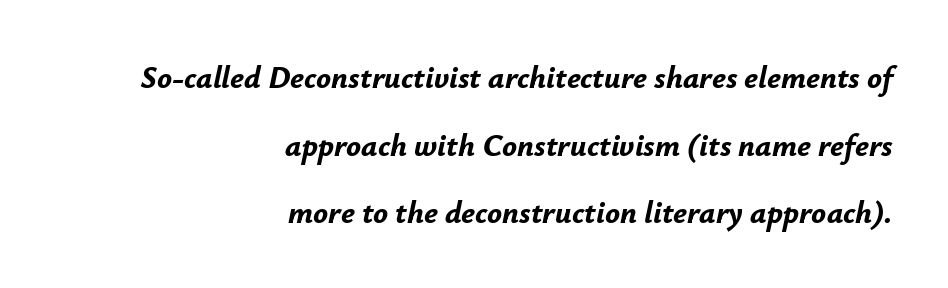
The image shows 31 px bold type, italic (leaning right); set right-aligned, loose line spacing (2.18x), normal letter spacing, not underlined; low stroke contrast and a small x-height.
